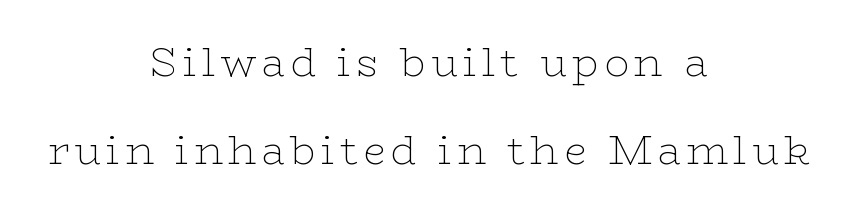
The strip under each line holds only bare page. This sample is center-justified, so both line endings float freely. Type style note: has serifs. Summary of weight: not heavy and not bold. Spacing verdict: proportional, widths tailored to each character. Honestly, the rows look like they've been pulled way apart.
